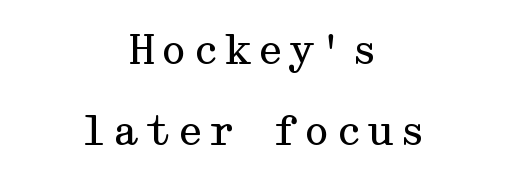
{"serif": "yes", "italic": "no", "bold": "no", "weight": "regular", "width": "wide", "stroke_contrast": "medium", "x_height": "medium", "underline": "no", "align": "center", "line_spacing": "loose", "line_spacing_ratio": 2.03, "glyph_px": 40}
